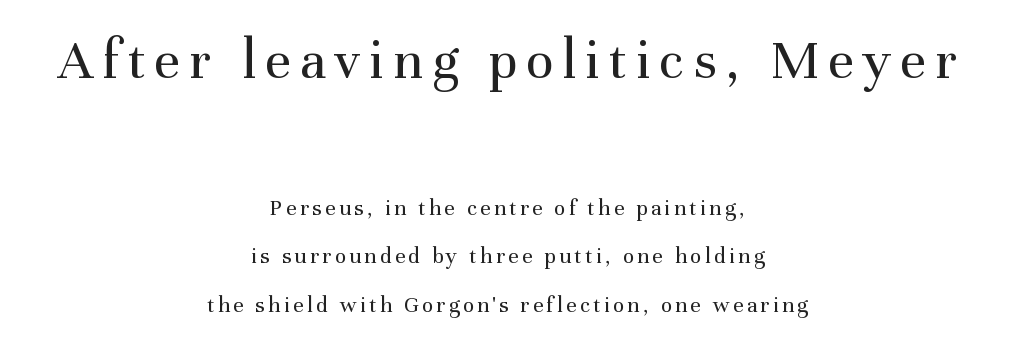
The image shows 58 px regular-weight serif type, upright; set centered, loose line spacing (2.1x), not underlined; the first (top) block is 2.52x larger; medium stroke contrast and a medium x-height.
